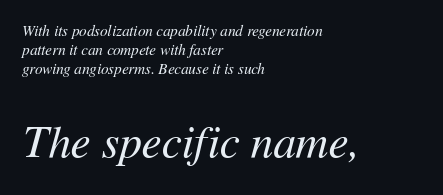
The image shows 45 px regular-weight type, italic (leaning right); set left-aligned, normal line spacing (1.26x), normal letter spacing, not underlined; the second (bottom) block is 3.0x larger; medium stroke contrast and a medium x-height.
